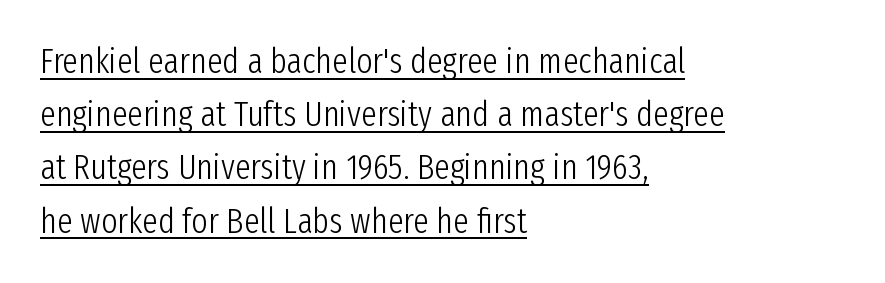
The image shows 35 px light, condensed sans-serif type, upright; set left-aligned, normal line spacing (1.52x), normal letter spacing, underlined; low stroke contrast and a medium x-height.
